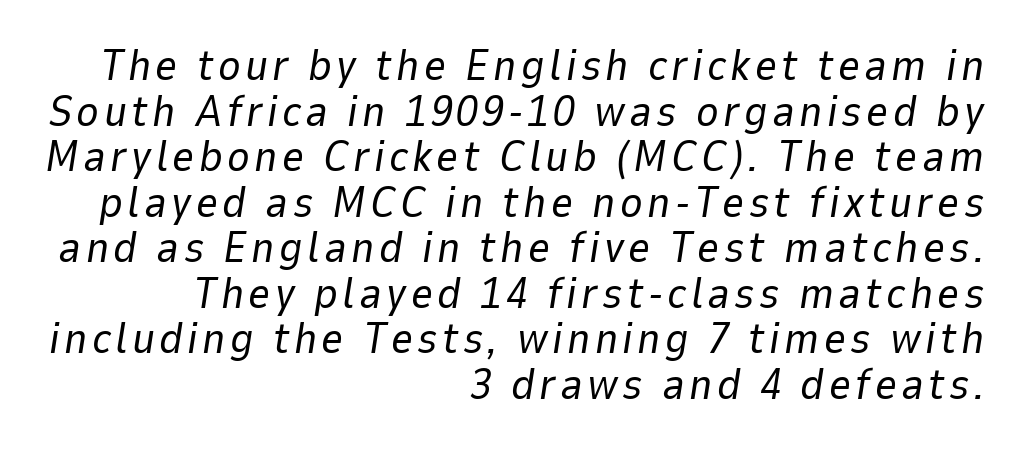
The image shows 43 px regular-weight type, italic (leaning right); set right-aligned, tight line spacing (1.06x), not underlined; low stroke contrast and a medium x-height.
